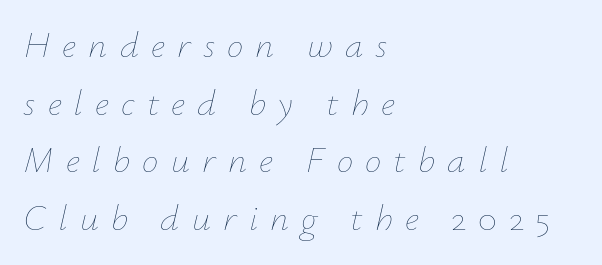
Italic: yes, the glyphs are oblique. The line-height multiplier appears to be the usual default. Heaviness? Minimal to ordinary, like unemphasized prose. Students, note that the glyphs here are deliberately spaced far apart. Check under the words: just untouched page.
